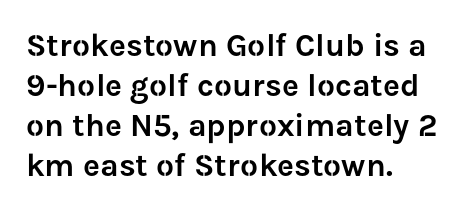
The image shows 32 px sans-serif type, upright; set left-aligned, normal line spacing (1.25x), normal letter spacing, not underlined; low stroke contrast and a medium x-height.
